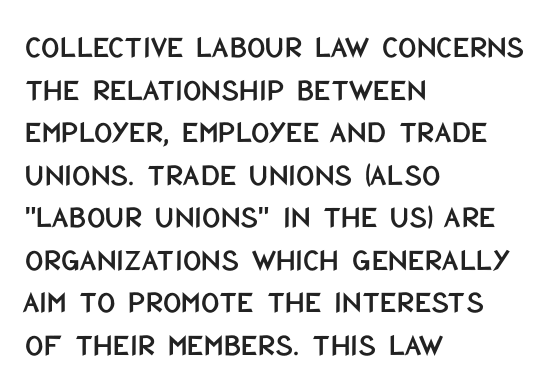
Here the designer chose a conventional face with non-uniform glyph widths. Examine the stroke ends and you'll find no serifs. No extra tracking has been applied to these lines. Teacher's note: observe the even left margin — that is flush-left alignment. Style check: upright. The specimen omits any rule beneath the text block's lines.
